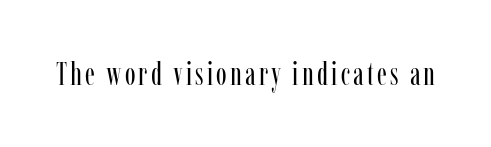
Q: Is the text bold? A: No.
Q: Is the text italic (slanted)? A: No, it is upright.
Q: Is the typeface a serif or a sans-serif typeface? A: Serif.
Q: Is the text underlined? A: No.
Q: Width (condensed, normal, or wide)? A: Condensed.
Q: Stroke contrast? A: Low.
Q: x-height? A: Medium.
Q: Monospaced? A: No.
